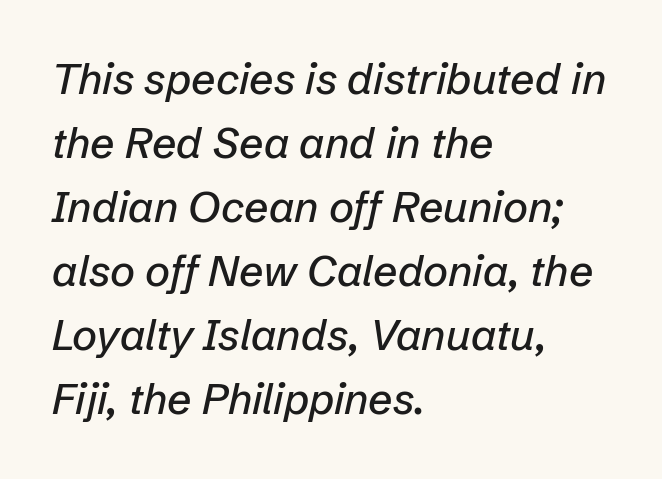
The image shows 43 px text type, italic (leaning right); set left-aligned, normal line spacing (1.49x), normal letter spacing, not underlined; low stroke contrast and a medium x-height.
